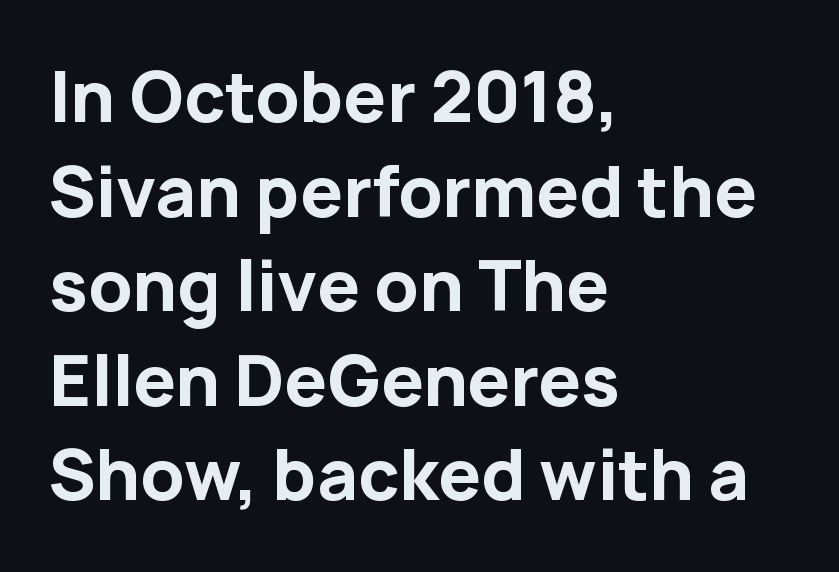
The image shows 68 px bold sans-serif type, upright; set left-aligned, normal line spacing (1.39x), normal letter spacing, not underlined; low stroke contrast and a medium x-height.
